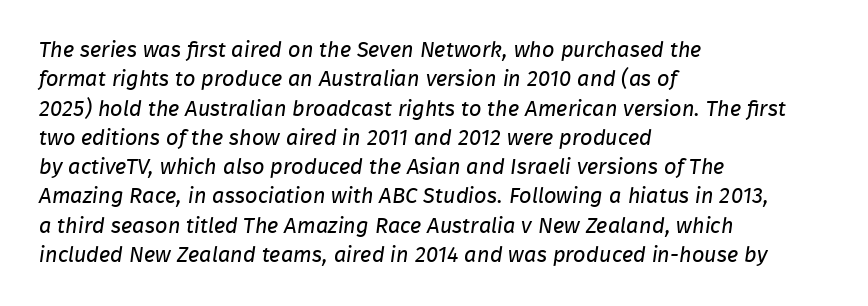
Caption: face not bold, strokes unweighted. How are the letters spaced? Ordinarily, with no added tracking. Summary of vertical rhythm: regular, with standard interline spacing. Plain, unruled lines of type. The paragraph has a hard left edge and a soft right edge.
